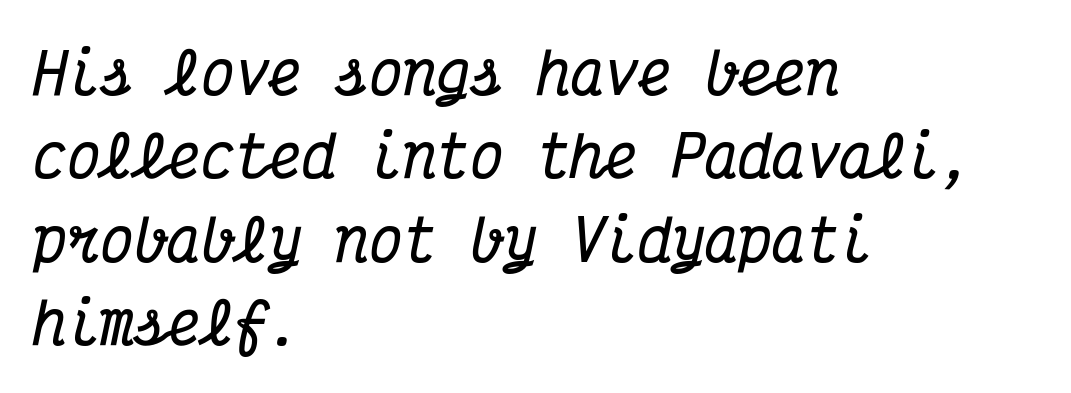
The image shows 56 px bold, condensed serif type, italic (leaning right), monospaced; set left-aligned, normal line spacing (1.49x), normal letter spacing, not underlined; medium stroke contrast and a medium x-height.
